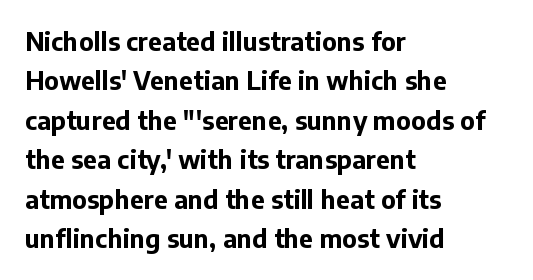
Q: Is the text bold? A: Yes.
Q: Is the text italic (slanted)? A: No, it is upright.
Q: Is the text underlined? A: No.
Q: How is the paragraph aligned? A: Left-aligned.
Q: Is the spacing between letters normal or unusually wide? A: Normal.
Q: Is the spacing between lines tight, normal or loose? A: Normal.
